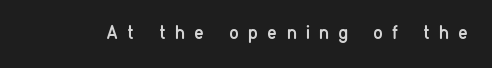
Q: Is the text bold? A: No.
Q: Is the text italic (slanted)? A: No, it is upright.
Q: Is the text underlined? A: No.
Q: Is the spacing between letters normal or unusually wide? A: Unusually wide.
